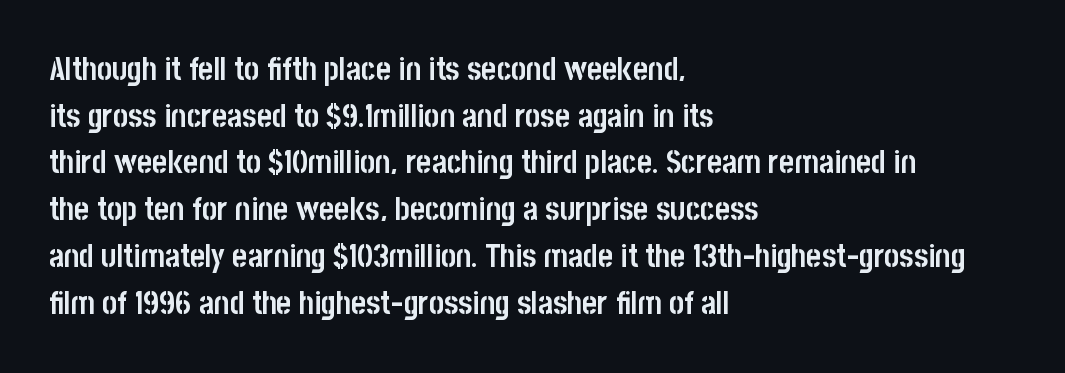
The image shows 32 px semibold, condensed sans-serif type, upright; set left-aligned, normal line spacing (1.46x), normal letter spacing, not underlined; low stroke contrast and a large x-height.
